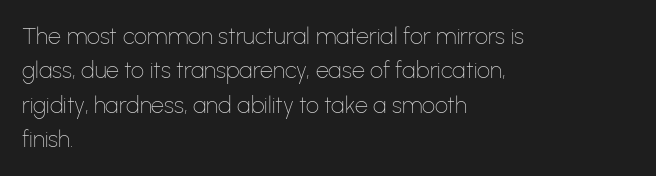
Q: Is the text bold? A: No.
Q: Is the text italic (slanted)? A: No, it is upright.
Q: Is the text underlined? A: No.
Q: How is the paragraph aligned? A: Left-aligned.
Q: Is the spacing between letters normal or unusually wide? A: Normal.
Q: Is the spacing between lines tight, normal or loose? A: Normal.
